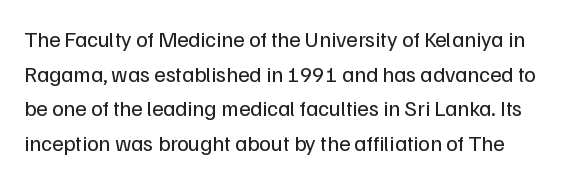
Q: Is the text bold? A: No.
Q: Is the text italic (slanted)? A: No, it is upright.
Q: Is the text underlined? A: No.
Q: Is the spacing between letters normal or unusually wide? A: Normal.
Q: Is the spacing between lines tight, normal or loose? A: Normal.
